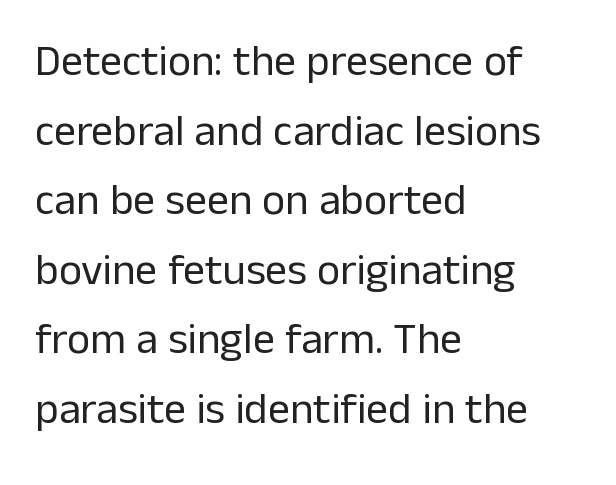
{"serif": "no", "italic": "no", "bold": "no", "weight": "regular", "width": "normal", "stroke_contrast": "low", "x_height": "medium", "monospaced": "no", "underline": "no", "align": "left", "line_spacing": "normal", "line_spacing_ratio": 1.58, "letter_spacing": "normal", "letter_spacing_em": 0.0, "glyph_px": 44}
